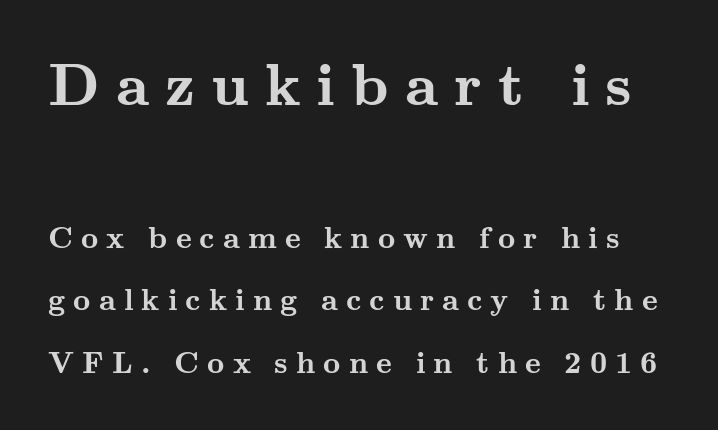
Lines of text with bare space underneath. The strokes are fattened all the way to bold. A typesetter would call this heavily tracked-out type. The leading is generous, giving the passage an open texture.
